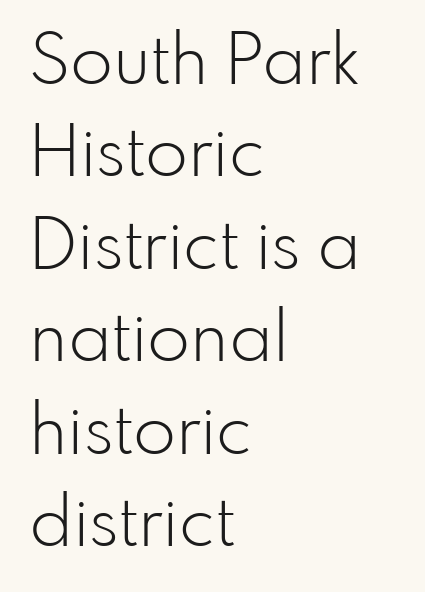
The strip under each line holds only bare page. This is the regular roman posture of the typeface. The strokes are not fattened; the text isn't bold. Do the characters align in a grid? No, the font is proportional. Typographically, this falls in the sans-serif category. Students, note that the glyphs here touch the page at normal intervals.
